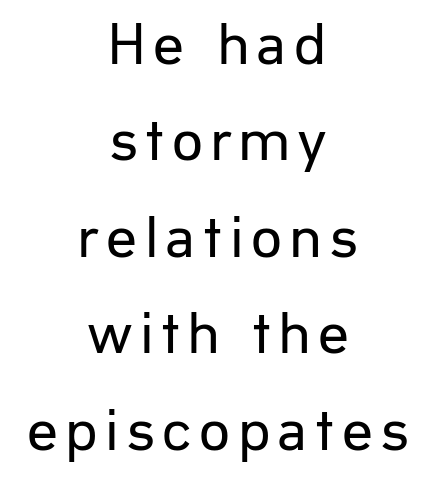
The image shows 61 px regular-weight sans-serif type, upright; set centered, normal line spacing (1.58x), not underlined; low stroke contrast and a medium x-height.
